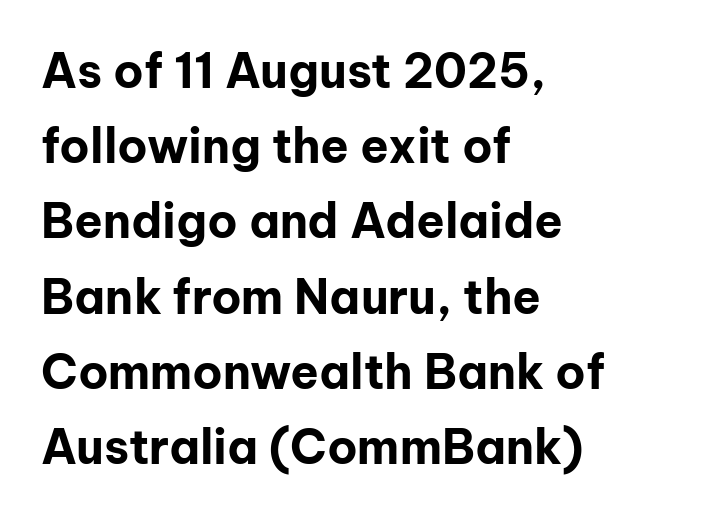
This is sans-serif lettering, the kind often seen on screens and signage. Horizontally, the lines are justified to the leading edge only. The block of text has a typical density, with ordinary space between rows. Underlining? Definitely not there. You could call the tracking neutral — neither tight nor loose. The face used here is proportionally spaced, like ordinary book or web type.
